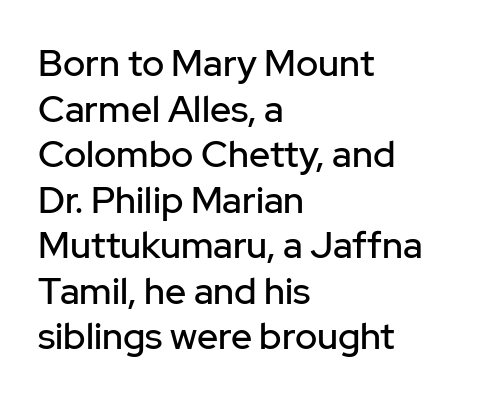
The image shows 37 px sans-serif type, upright; set left-aligned, line spacing 1.23x, normal letter spacing, not underlined; low stroke contrast and a medium x-height.
